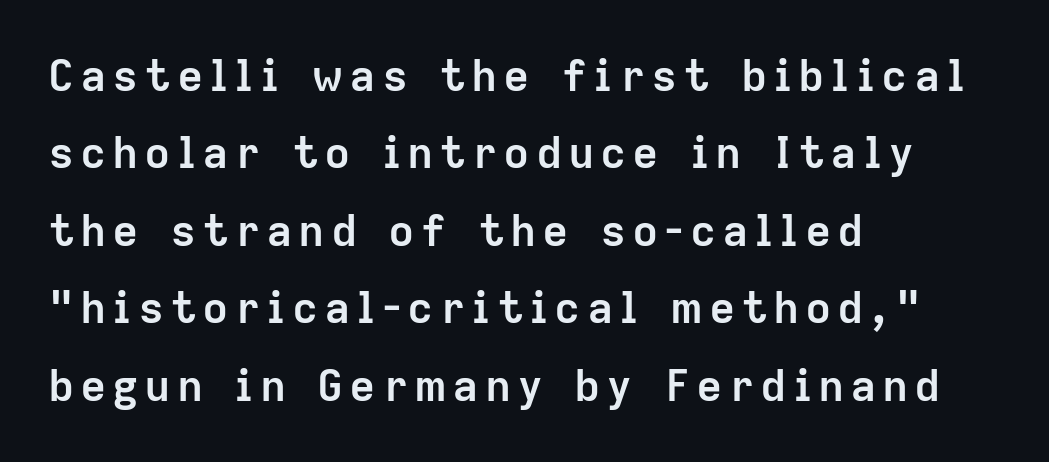
Do the characters align in a grid? No, the font is proportional. Nope, not italic — everything's standing straight. The font is running at its bold setting. The type family on display is of the sans-serif kind. Words float on clear page, feet unadorned. The passage is arranged the way most books set body copy — flush left.
